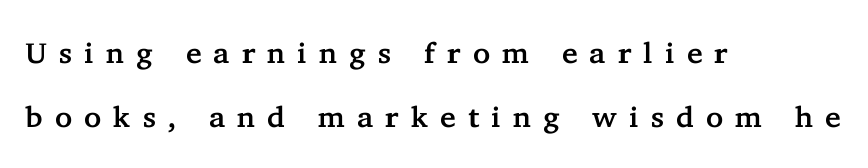
The image shows 29 px serif type, upright; set left-aligned, loose line spacing (2.21x), unusually wide letter spacing (+0.42 em), not underlined; low stroke contrast and a medium x-height.
